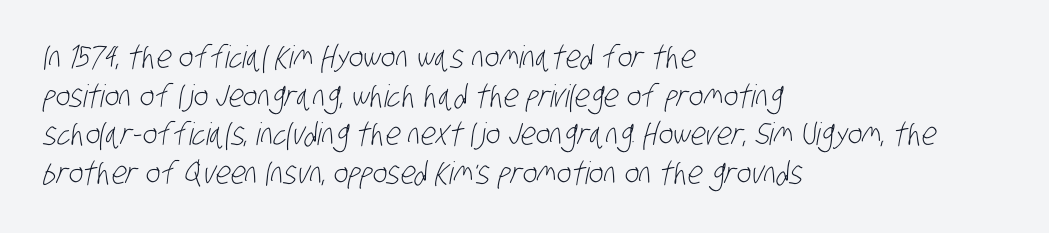
Baseline-to-baseline distance is the conventional proportion of letter height. Check under the words: just untouched page. Casual observation: everything's shoved over to the left. Compared with a typical body face, this is equally light or lighter still.
